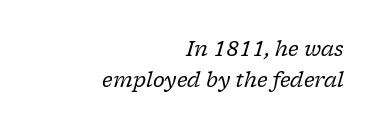
{"italic": "yes", "lean": "right", "slant_degrees": 17, "bold": "no", "underline": "no", "align": "right", "line_spacing": "normal", "line_spacing_ratio": 1.53, "letter_spacing": "normal", "letter_spacing_em": 0.0, "glyph_px": 20}
